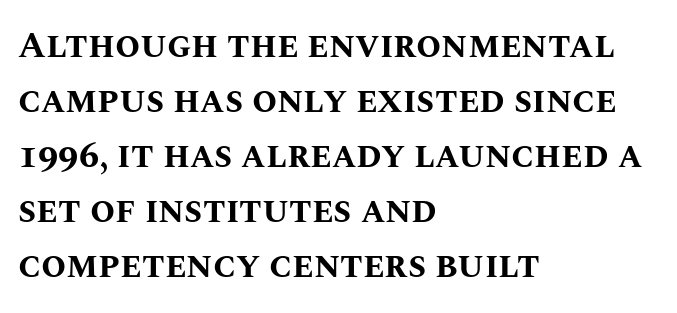
Proportional: the letters do not fall into vertical columns. There is no visible air inserted between adjacent glyphs. Typesetter's note: full bold, strokes at maximum text heaviness. Evenly set lines give the paragraph a standard silhouette. Only glyphs here, with clear space below each row. You can tell it's not italic because the verticals are truly vertical.
